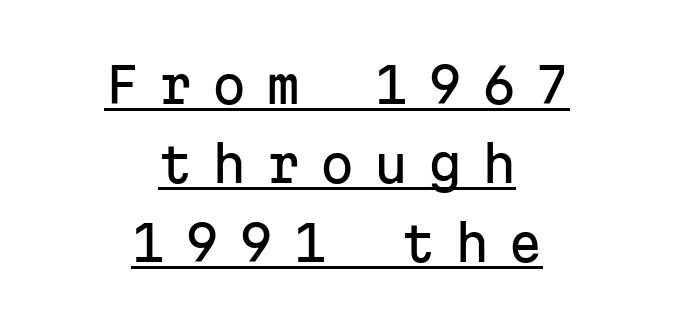
Each line of the rendering has a horizontal stroke beneath the glyphs. Words appear elongated and porous because spacing is wide. A roman cut, with each character standing at attention. The font family rendered here belongs to the sans-serif group.
